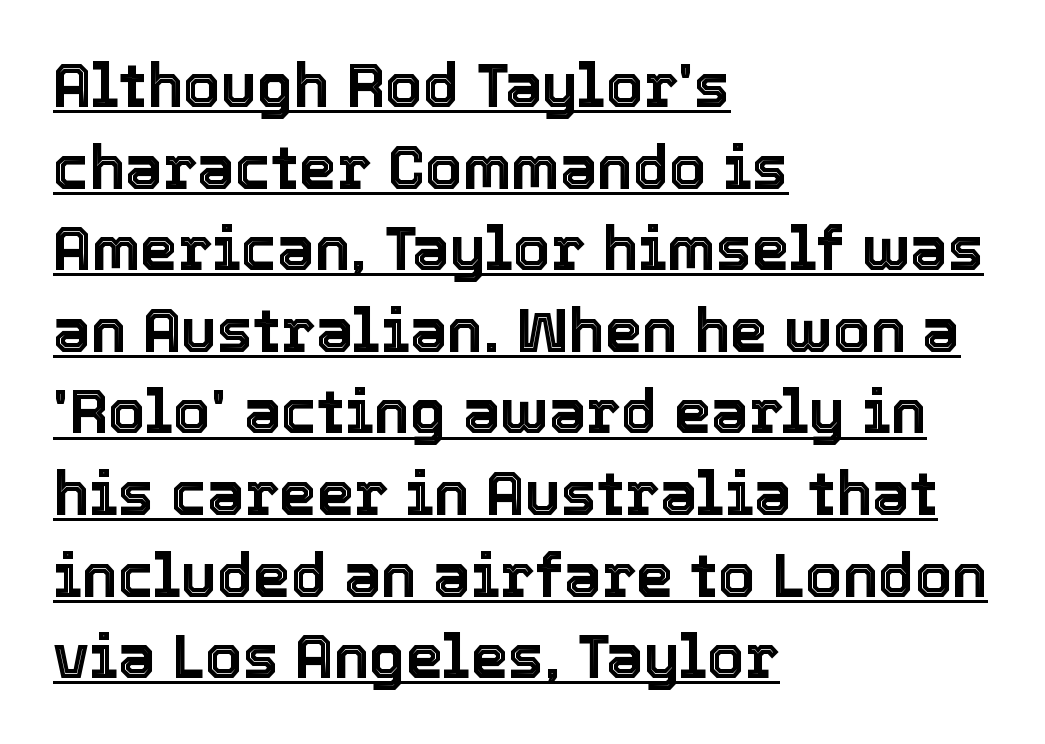
The image shows 60 px text type, upright; set left-aligned, normal line spacing (1.36x), normal letter spacing, underlined; a medium x-height.
